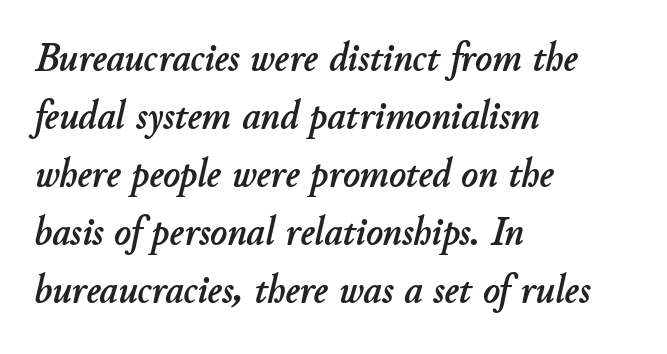
{"italic": "yes", "lean": "right", "slant_degrees": 11, "width": "normal", "stroke_contrast": "low", "x_height": "small", "monospaced": "no", "underline": "no", "align": "left", "line_spacing": "normal", "line_spacing_ratio": 1.45, "letter_spacing": "normal", "letter_spacing_em": 0.0, "glyph_px": 40}
